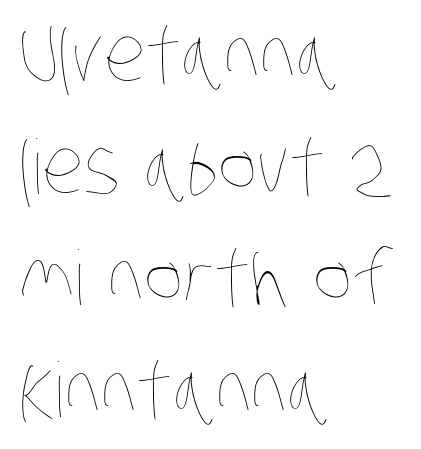
{"bold": "no", "weight": "thin", "width": "condensed", "stroke_contrast": "low", "x_height": "large", "monospaced": "no", "underline": "no", "align": "left", "line_spacing": "normal", "line_spacing_ratio": 1.49, "letter_spacing": "normal", "letter_spacing_em": 0.0, "glyph_px": 75}
